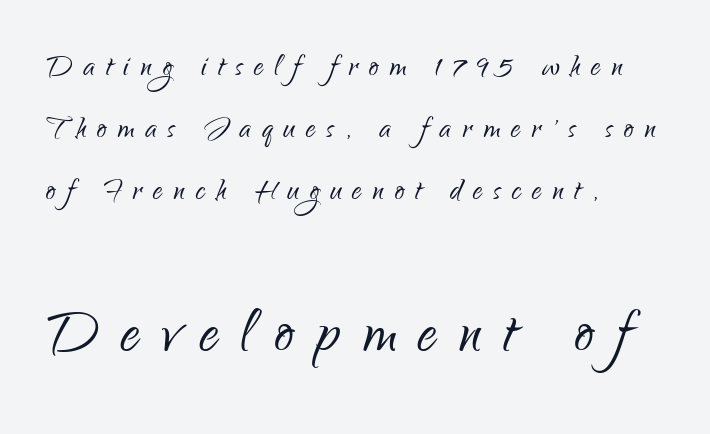
Beneath every word, the page is bare. Does the copy run flush right? No — it runs flush left. Rows of type keep a routine distance in the vertical direction. A typesetter would call this heavily tracked-out type. Spacing verdict: proportional, widths tailored to each character.
